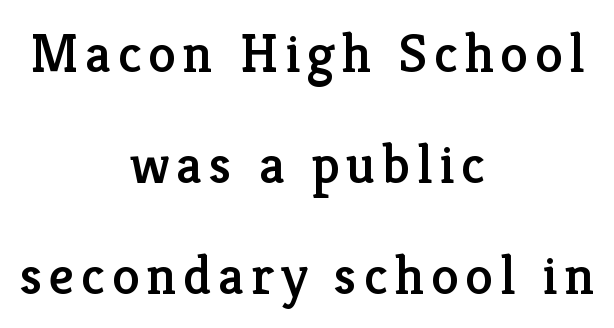
Q: Is the text italic (slanted)? A: No, it is upright.
Q: Is the typeface a serif or a sans-serif typeface? A: Serif.
Q: Is the text underlined? A: No.
Q: How is the paragraph aligned? A: Centered.
Q: Is the spacing between lines tight, normal or loose? A: Loose.
Q: Width (condensed, normal, or wide)? A: Normal.
Q: Stroke contrast? A: Low.
Q: x-height? A: Medium.
Q: Monospaced? A: No.
